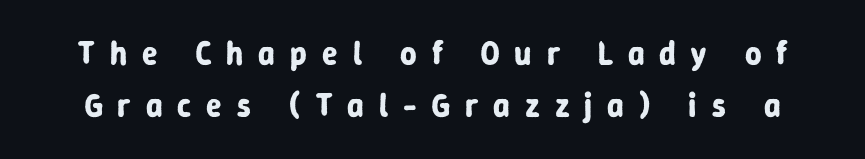
{"serif": "no", "italic": "no", "bold": "yes", "weight": "bold", "width": "normal", "stroke_contrast": "low", "x_height": "medium", "monospaced": "no", "underline": "no", "line_spacing": "normal", "line_spacing_ratio": 1.64, "letter_spacing": "wide", "letter_spacing_em": 0.47, "glyph_px": 32}
